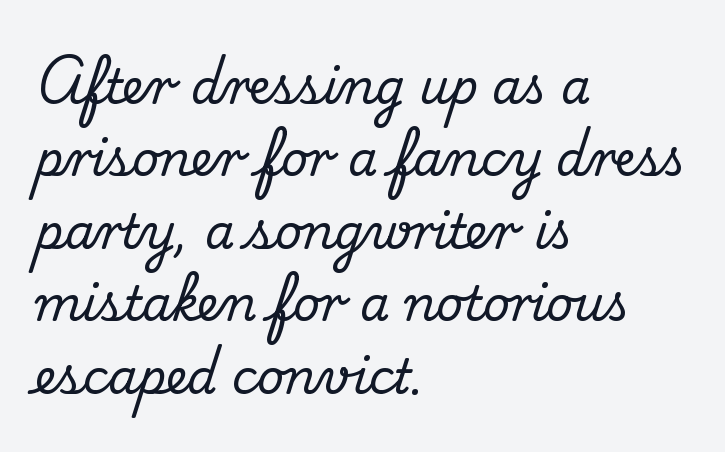
The face used here is proportionally spaced, like ordinary book or web type. The typeface chosen for these lines features serifs. Descender tails drop into unmarked territory. Does the leading feel generous? No, just average. The text block is weighted toward the left margin, trailing off unevenly rightward.
